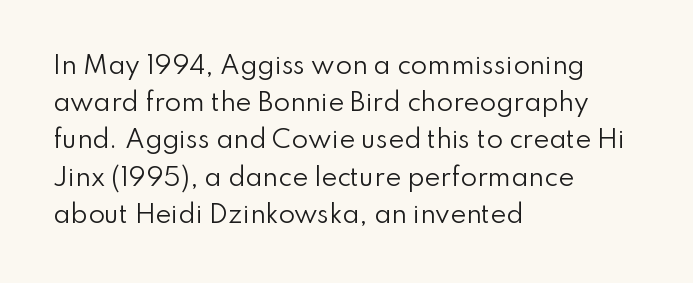
{"italic": "no", "bold": "no", "underline": "no", "align": "left", "line_spacing": "normal", "line_spacing_ratio": 1.55, "letter_spacing": "normal", "letter_spacing_em": 0.0, "glyph_px": 24}
